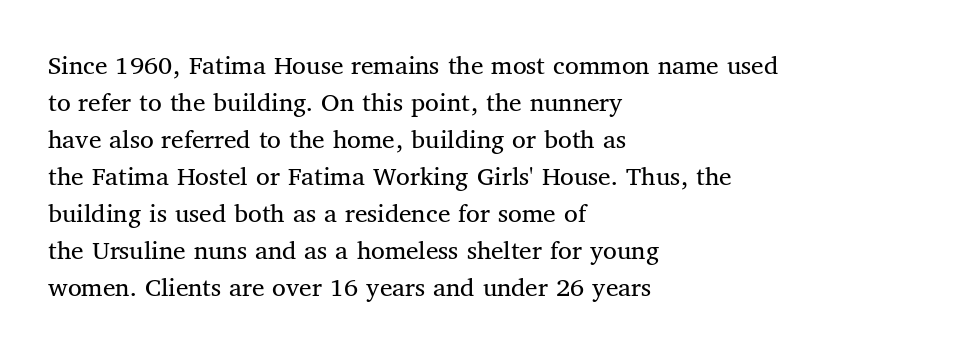
Q: Is the text bold? A: No.
Q: Is the text italic (slanted)? A: No, it is upright.
Q: Is the typeface a serif or a sans-serif typeface? A: Serif.
Q: Is the text underlined? A: No.
Q: How is the paragraph aligned? A: Left-aligned.
Q: Is the spacing between letters normal or unusually wide? A: Normal.
Q: Is the spacing between lines tight, normal or loose? A: Normal.
Q: Width (condensed, normal, or wide)? A: Normal.
Q: Stroke contrast? A: Medium.
Q: x-height? A: Medium.
Q: Monospaced? A: No.
